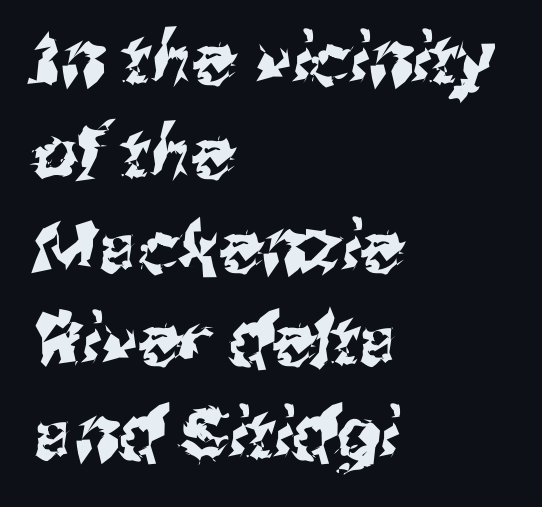
The image shows 70 px sans-serif type; set left-aligned, normal line spacing (1.34x), normal letter spacing, not underlined; medium stroke contrast and a medium x-height.
